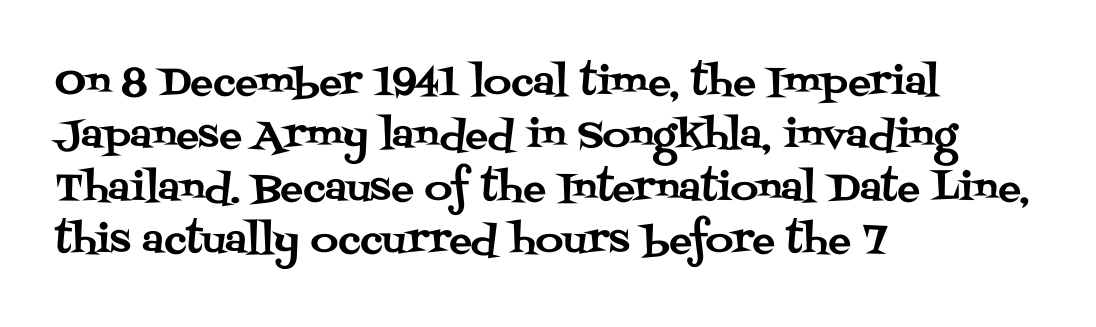
Classification — serif. The specimen omits any rule beneath the text block's lines. The tracking reads as untouched default to a designer's eye. Vertically, the passage feels balanced, rows spaced as you'd expect. Do the letters lean? They stand straight. These lines are rendered in a variable-pitch font.
